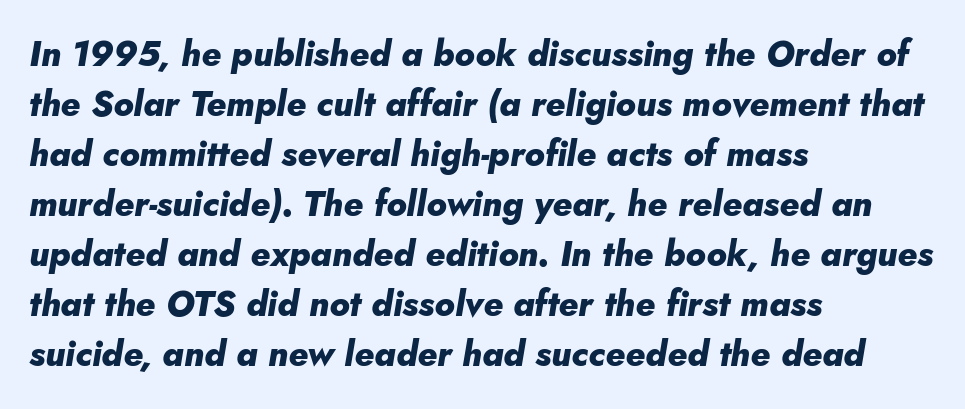
Students, this is bold: see how much ink each stroke carries. Honestly, the letter spacing is just normal — you wouldn't notice it. Type without underlining. This sample keeps an unexceptional amount of space between lines.
